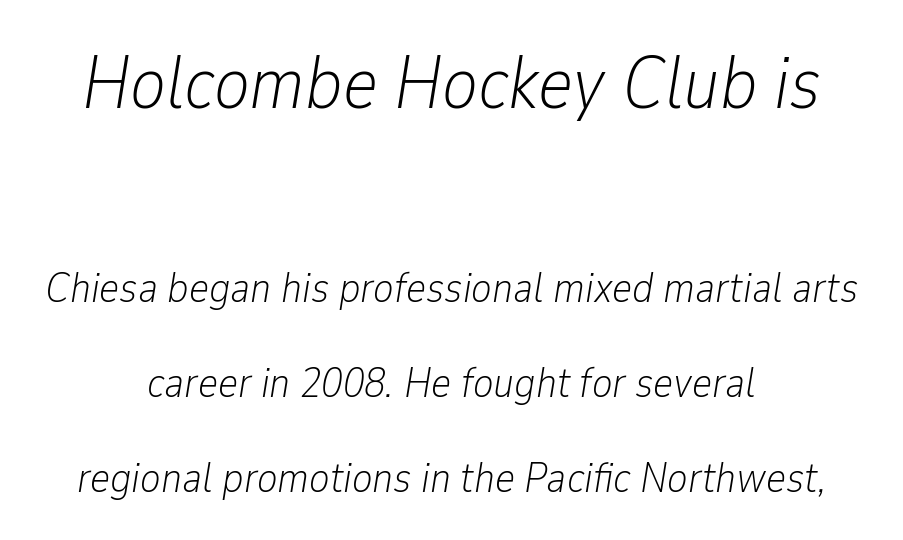
Q: Is the text bold? A: No.
Q: Is the text italic (slanted)? A: Yes, it leans right by about 9 degrees.
Q: Is the text underlined? A: No.
Q: How is the paragraph aligned? A: Centered.
Q: Is the spacing between letters normal or unusually wide? A: Normal.
Q: Is the spacing between lines tight, normal or loose? A: Loose.
Q: Which block of text is set in a larger size, the first (top) or the second (bottom)? A: The first (top) one.
Q: Width (condensed, normal, or wide)? A: Condensed.
Q: Stroke contrast? A: Low.
Q: x-height? A: Medium.
Q: Monospaced? A: No.
